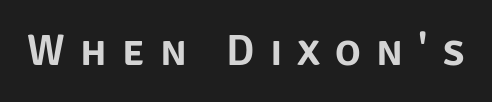
Each letter's strokes conclude bluntly, with no projecting serifs. The area under the type is left untouched. Every stem runs plumb, perpendicular to the baseline. The tracking reads as deliberately expanded to a designer's eye.
